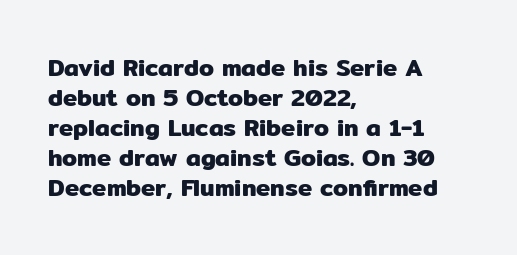
The image shows 24 px text type, upright; set left-aligned, normal line spacing (1.25x), normal letter spacing, not underlined.
